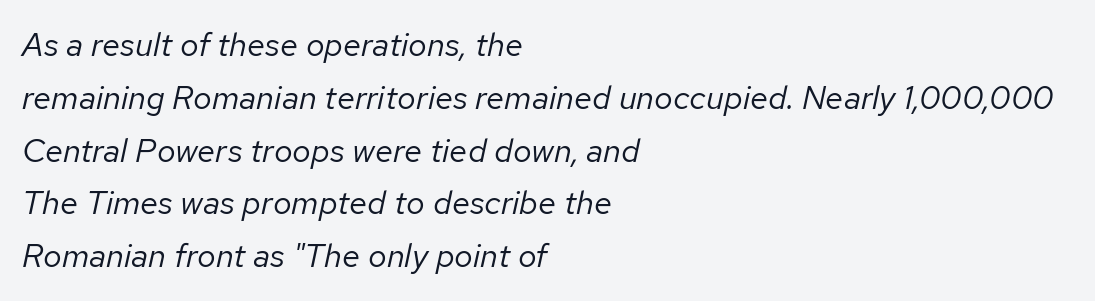
The image shows 33 px regular-weight type, italic (leaning right); set left-aligned, normal line spacing (1.6x), normal letter spacing, not underlined; low stroke contrast and a medium x-height.
